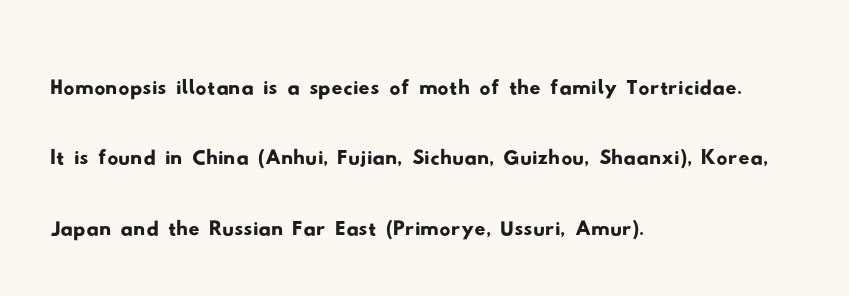
The image shows 55 px wide sans-serif type; set left-aligned, normal line spacing (1.28x), normal letter spacing, not underlined; low stroke contrast and a small x-height.
